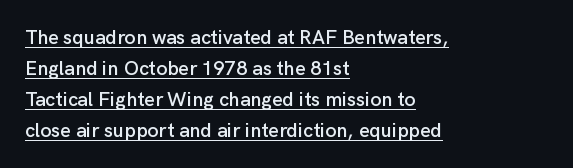
You can tell it's not italic because the verticals are truly vertical. Rows of type keep a routine distance in the vertical direction. The words here are underlined. This rendering uses left alignment, leaving the right contour irregular.
